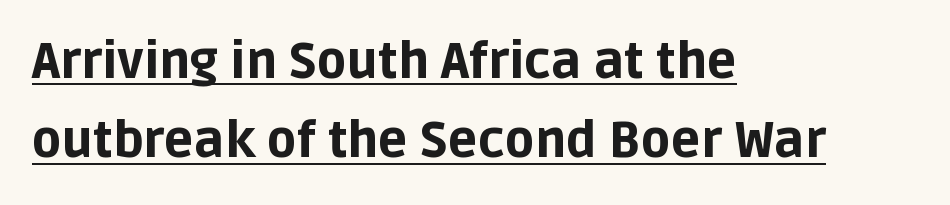
{"serif": "no", "italic": "no", "bold": "yes", "weight": "bold", "width": "normal", "stroke_contrast": "low", "x_height": "large", "monospaced": "no", "underline": "yes", "align": "left", "line_spacing": "normal", "line_spacing_ratio": 1.62, "letter_spacing": "normal", "letter_spacing_em": 0.0, "glyph_px": 49}
